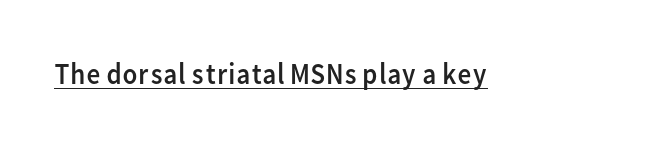
The image shows 30 px regular-weight sans-serif type, upright; set normal letter spacing, underlined; low stroke contrast and a medium x-height.
